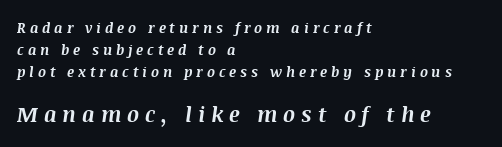
The image shows 21 px bold type, italic (leaning right); set left-aligned, normal line spacing (1.56x), unusually wide letter spacing (+0.28 em), not underlined; the second (bottom) block is 1.5x larger.
